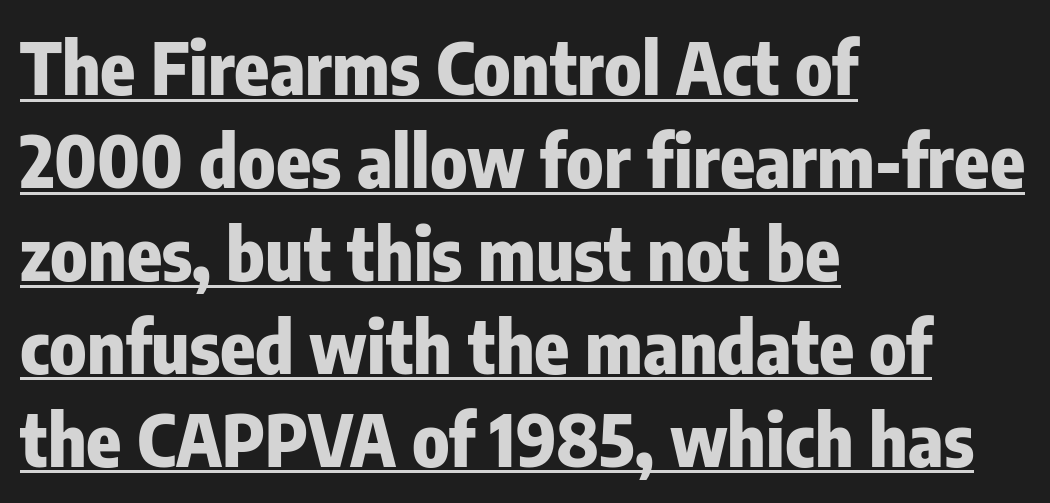
Q: Is the text bold? A: Yes.
Q: Is the text italic (slanted)? A: No, it is upright.
Q: Is the typeface a serif or a sans-serif typeface? A: Sans-serif.
Q: Is the text underlined? A: Yes.
Q: How is the paragraph aligned? A: Left-aligned.
Q: Is the spacing between letters normal or unusually wide? A: Normal.
Q: Is the spacing between lines tight, normal or loose? A: Normal.
Q: Width (condensed, normal, or wide)? A: Condensed.
Q: Stroke contrast? A: Low.
Q: x-height? A: Medium.
Q: Monospaced? A: No.
